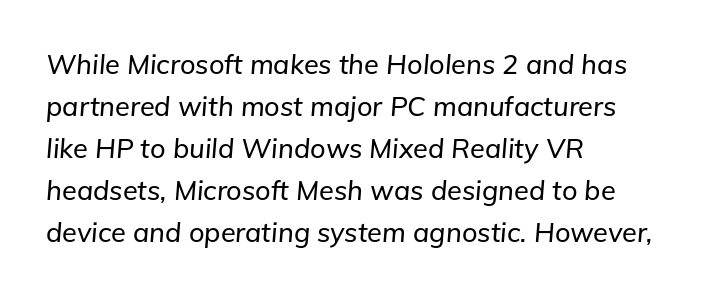
The image shows 27 px text type, italic (leaning right); set left-aligned, normal line spacing (1.56x), normal letter spacing, not underlined.
